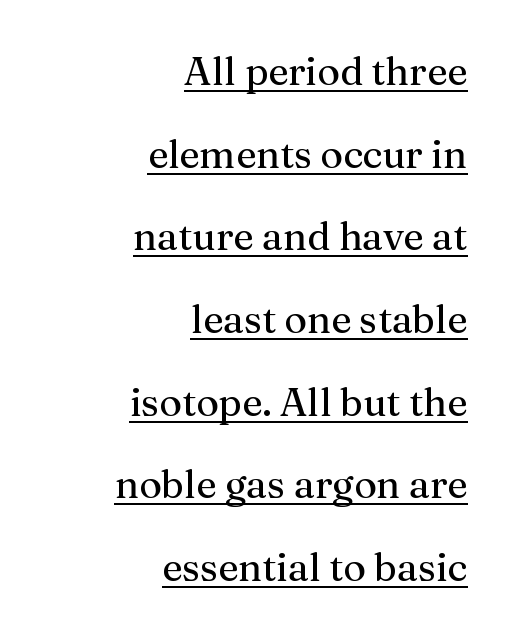
Q: Is the text bold? A: No.
Q: Is the text italic (slanted)? A: No, it is upright.
Q: Is the typeface a serif or a sans-serif typeface? A: Serif.
Q: Is the text underlined? A: Yes.
Q: How is the paragraph aligned? A: Right-aligned.
Q: Is the spacing between letters normal or unusually wide? A: Normal.
Q: Is the spacing between lines tight, normal or loose? A: Loose.
Q: Width (condensed, normal, or wide)? A: Normal.
Q: Stroke contrast? A: Medium.
Q: x-height? A: Medium.
Q: Monospaced? A: No.
